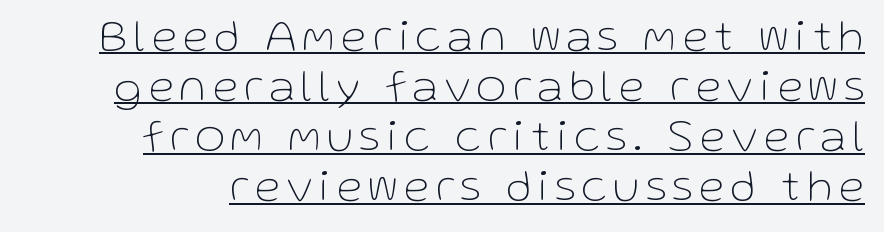
The image shows 46 px thin sans-serif type, upright; set tight line spacing (1.09x), underlined; low stroke contrast and a medium x-height.
